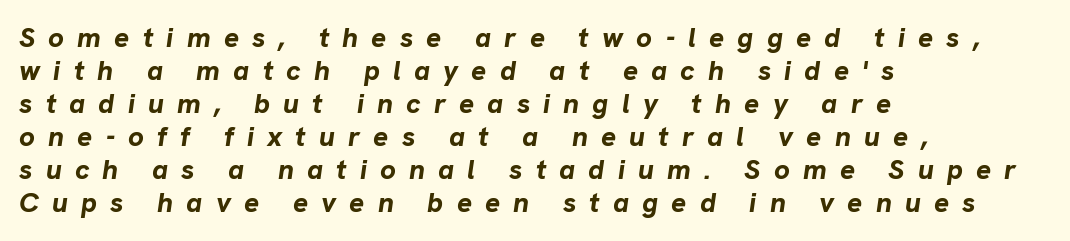
The image shows 28 px bold type, italic (leaning right); set left-aligned, line spacing 1.18x, unusually wide letter spacing (+0.47 em), not underlined; low stroke contrast and a medium x-height.
